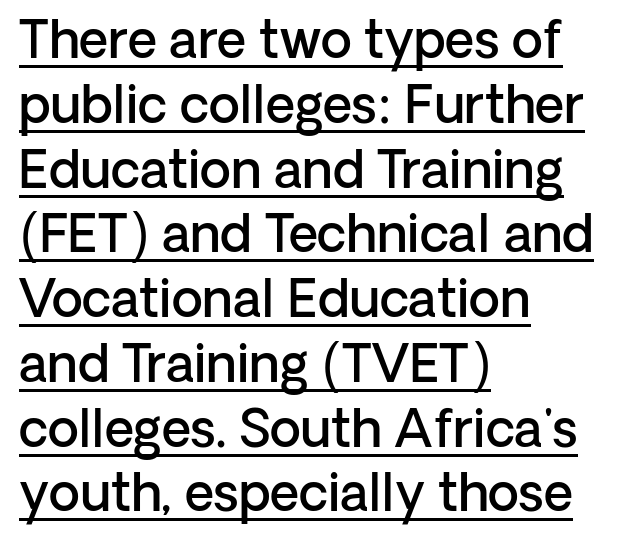
{"serif": "no", "italic": "no", "bold": "semi", "weight": "semibold", "width": "normal", "stroke_contrast": "low", "x_height": "medium", "monospaced": "no", "underline": "yes", "align": "left", "line_spacing": "normal", "line_spacing_ratio": 1.27, "letter_spacing": "normal", "letter_spacing_em": 0.0, "glyph_px": 51}
